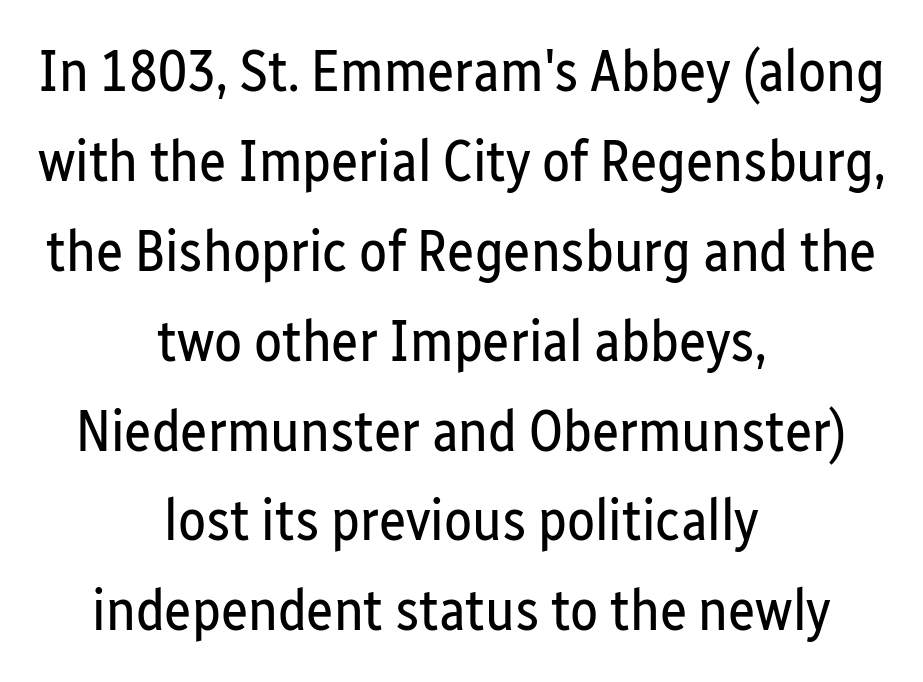
Q: Is the text bold? A: No.
Q: Is the text italic (slanted)? A: No, it is upright.
Q: Is the typeface a serif or a sans-serif typeface? A: Sans-serif.
Q: Is the text underlined? A: No.
Q: How is the paragraph aligned? A: Centered.
Q: Is the spacing between letters normal or unusually wide? A: Normal.
Q: Is the spacing between lines tight, normal or loose? A: Normal.
Q: Width (condensed, normal, or wide)? A: Condensed.
Q: Stroke contrast? A: Low.
Q: x-height? A: Medium.
Q: Monospaced? A: No.
